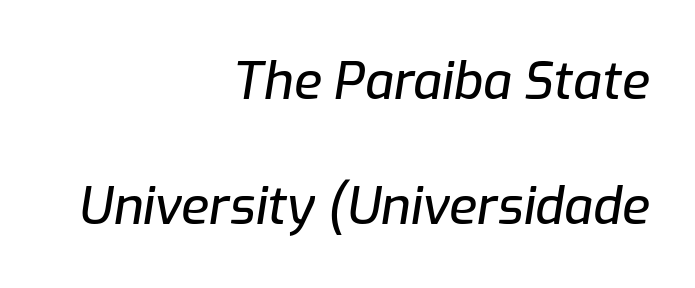
{"italic": "yes", "lean": "right", "slant_degrees": 9, "width": "normal", "stroke_contrast": "low", "x_height": "medium", "monospaced": "no", "underline": "no", "align": "right", "line_spacing": "loose", "line_spacing_ratio": 2.45, "letter_spacing": "normal", "letter_spacing_em": 0.0, "glyph_px": 51}
